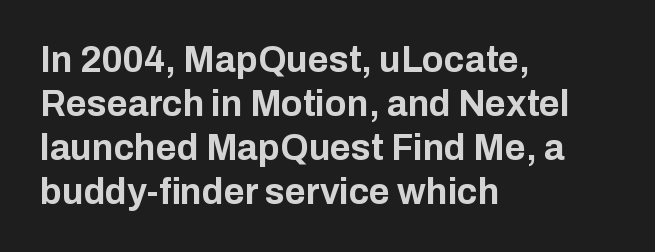
Every letter is thick-stroked: bold, no question. Visually the block forms a straight wall on the left and a jagged coastline on the right. Posture: vertical. The passage shown is typed in a proportional face where columns would drift. Look at the tracking — it's just the regular setting, nothing added.
